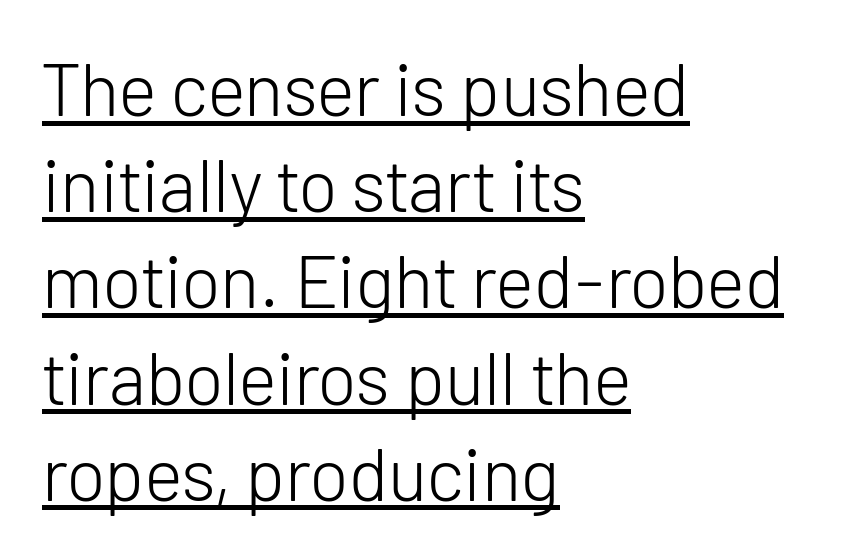
Q: Is the text bold? A: No.
Q: Is the text italic (slanted)? A: No, it is upright.
Q: Is the typeface a serif or a sans-serif typeface? A: Sans-serif.
Q: Is the text underlined? A: Yes.
Q: How is the paragraph aligned? A: Left-aligned.
Q: Is the spacing between letters normal or unusually wide? A: Normal.
Q: Is the spacing between lines tight, normal or loose? A: Normal.
Q: Width (condensed, normal, or wide)? A: Normal.
Q: Stroke contrast? A: Low.
Q: x-height? A: Medium.
Q: Monospaced? A: No.
